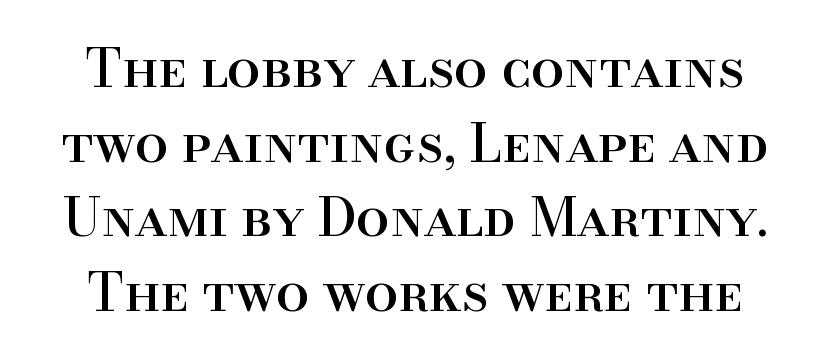
Unlike a clean sans, this face finishes its strokes with serifs. Is the letter spacing exaggerated? No — it looks like the ordinary default. Proportional: the letters do not fall into vertical columns. Rendered with straight, roman letterforms. Each new line begins a customary step beneath the previous one. Each line is balanced around a shared central axis.
